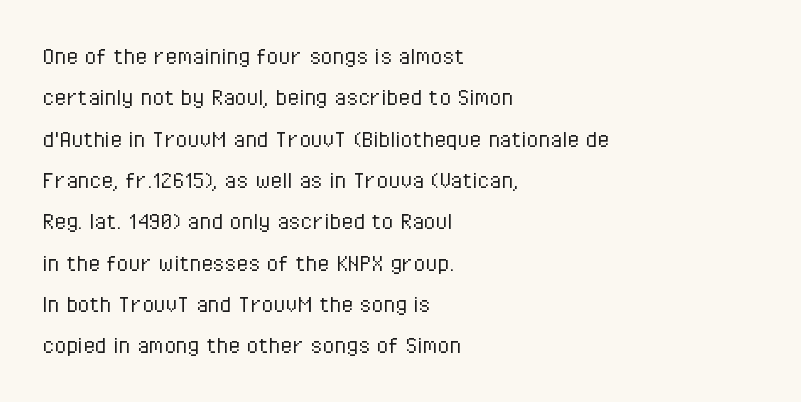
The image shows 27 px text type, upright; set left-aligned, normal line spacing (1.53x), normal letter spacing, not underlined.
